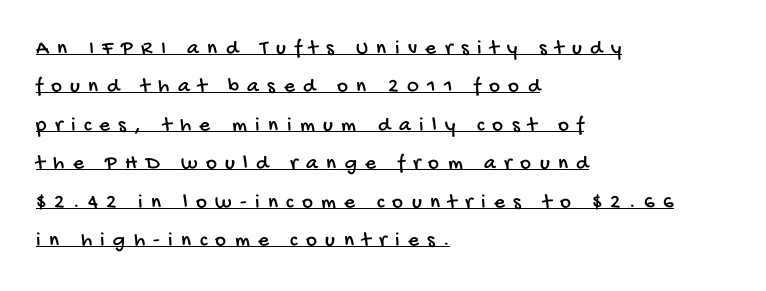
Substantial extra tracking has been applied to these lines. Underline: present. All the whitespace from short lines collects on the right.
